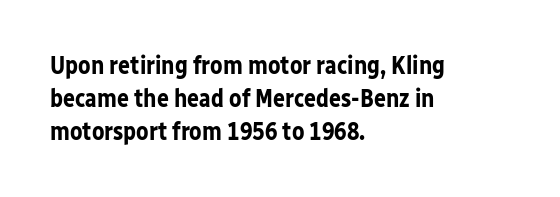
A full-strength bold gives these letters their thick strokes. The gaps between neighbouring characters are ordinary and unremarkable. The lines sit at an ordinary, default distance from one another. Descender tails drop into unmarked territory.
